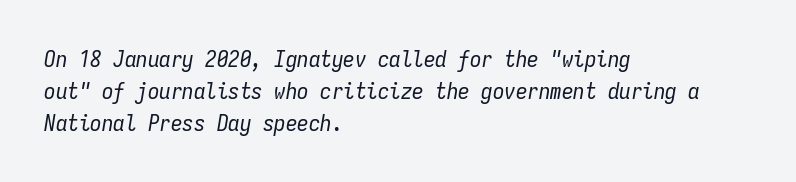
The image shows 23 px text type, italic (leaning right); set left-aligned, normal line spacing (1.39x), normal letter spacing, not underlined.
